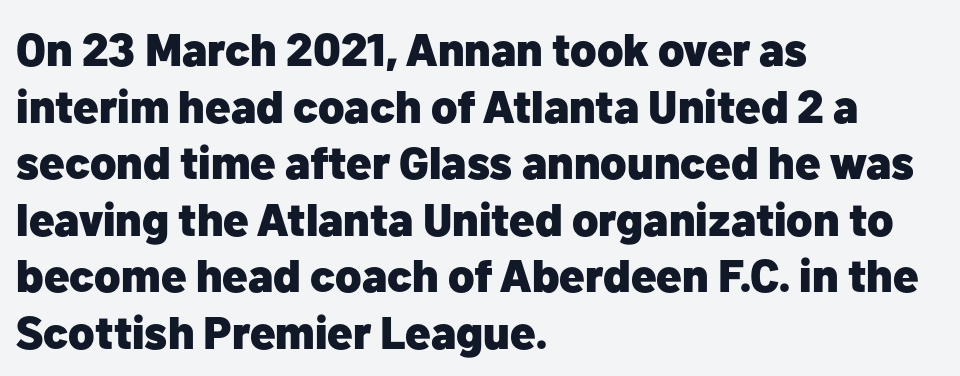
The image shows 46 px heavy sans-serif type, upright; set left-aligned, line spacing 1.23x, normal letter spacing, not underlined; low stroke contrast and a medium x-height.
